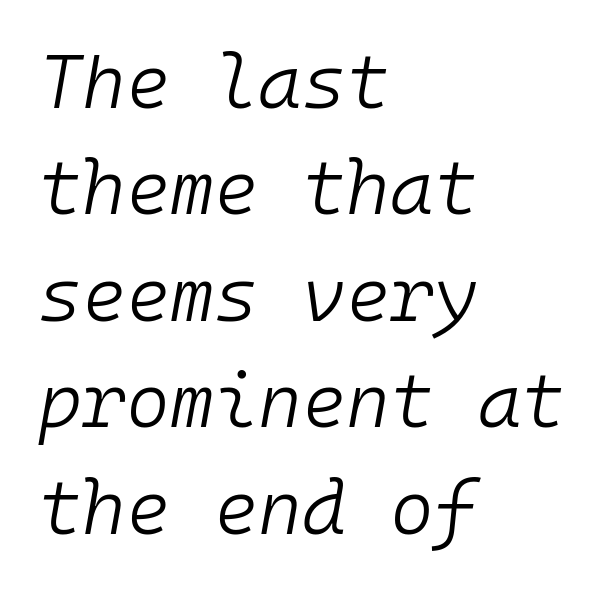
Layout note: lines flush left. The rendering uses typewriter-style spacing with identical character cells. Reading down the column, the eye jumps a familiar distance to each next line. Short note: letters normally spaced. Slanted lettering throughout. The weight would be labelled regular, book, light, or lighter still.
